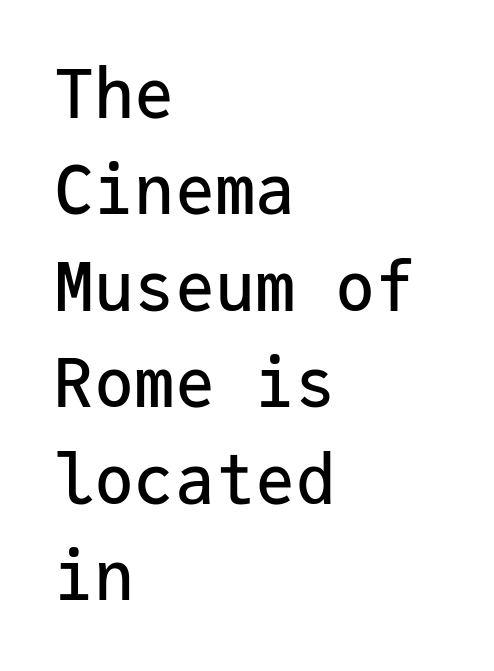
A typesetter would mark this as roman, not italic. Underlining? Definitely not there. Each word holds together tightly as a unit, with standard inter-letter gaps. One-word summary of the alignment: left. Do the characters align in a grid? Yes, the font is monospaced.
